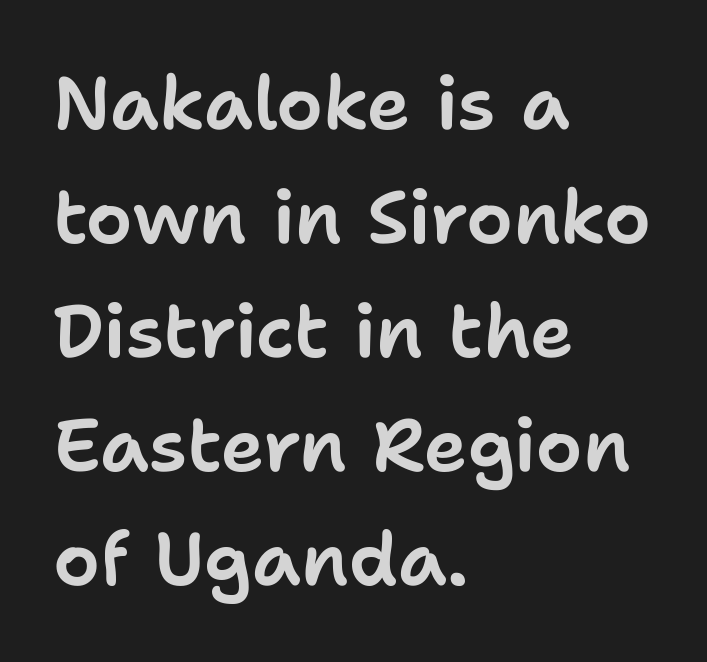
Q: Is the text italic (slanted)? A: No, it is upright.
Q: Is the typeface a serif or a sans-serif typeface? A: Sans-serif.
Q: Is the text underlined? A: No.
Q: How is the paragraph aligned? A: Left-aligned.
Q: Is the spacing between letters normal or unusually wide? A: Normal.
Q: Is the spacing between lines tight, normal or loose? A: Normal.
Q: Width (condensed, normal, or wide)? A: Normal.
Q: Stroke contrast? A: Low.
Q: x-height? A: Medium.
Q: Monospaced? A: No.
